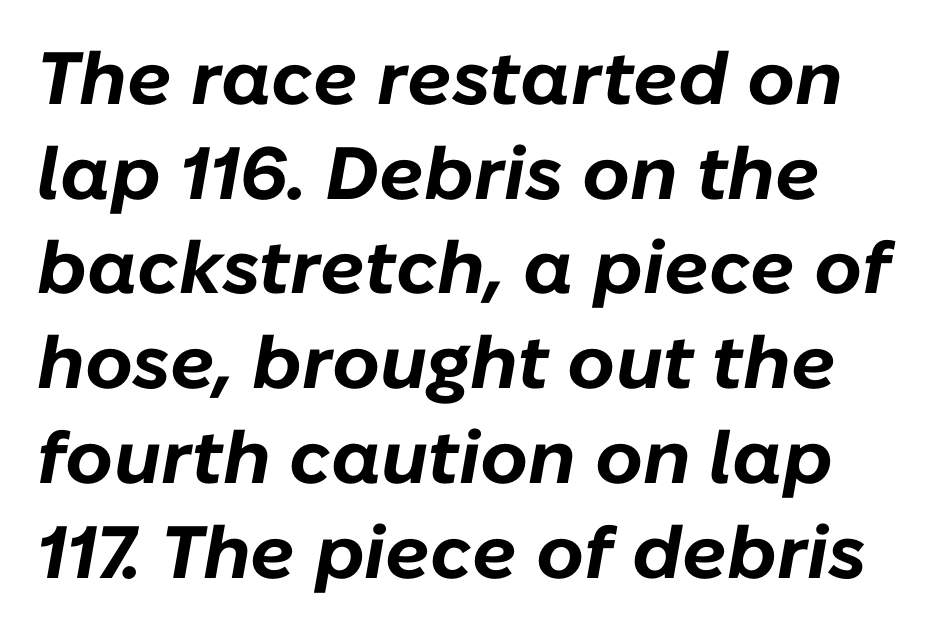
In terms of weight, the rendering is a true, heavy bold. The area under the type is left untouched. The face used here is proportionally spaced, like ordinary book or web type. In terms of letterspacing, this is plain default setting.
